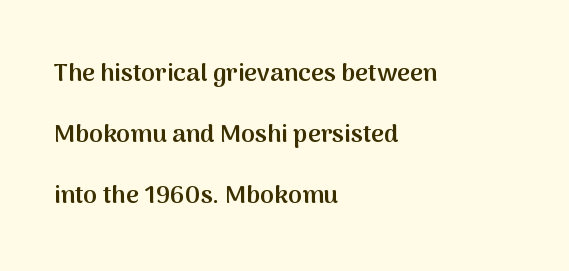
{"italic": "no", "bold": "semi", "underline": "no", "align": "left", "line_spacing": "loose", "line_spacing_ratio": 2.44, "letter_spacing": "normal", "letter_spacing_em": 0.0, "glyph_px": 25}
